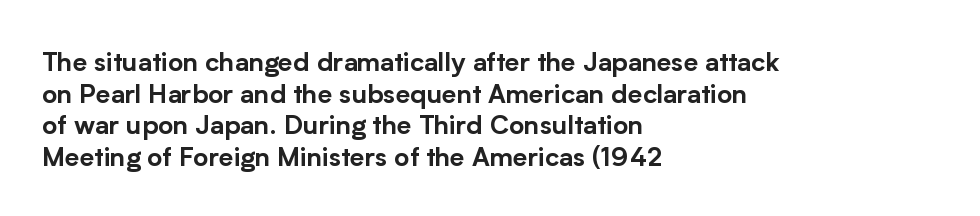
{"italic": "no", "underline": "no", "align": "left", "line_spacing_ratio": 1.22, "letter_spacing": "normal", "letter_spacing_em": 0.0, "glyph_px": 26}
